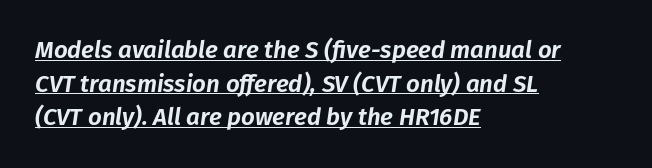
One-word summary of the alignment: left. Does extra space separate the letters? No, they use regular spacing. Italic: yes, the glyphs are oblique. Evenly set lines give the paragraph a standard silhouette.
